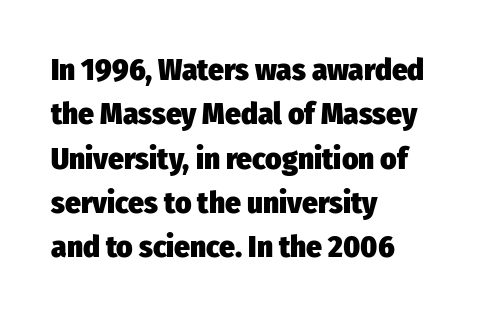
Q: Is the text bold? A: Yes.
Q: Is the text italic (slanted)? A: No, it is upright.
Q: Is the typeface a serif or a sans-serif typeface? A: Sans-serif.
Q: Is the text underlined? A: No.
Q: How is the paragraph aligned? A: Left-aligned.
Q: Is the spacing between letters normal or unusually wide? A: Normal.
Q: Is the spacing between lines tight, normal or loose? A: Normal.
Q: Width (condensed, normal, or wide)? A: Condensed.
Q: Stroke contrast? A: Low.
Q: x-height? A: Medium.
Q: Monospaced? A: No.
